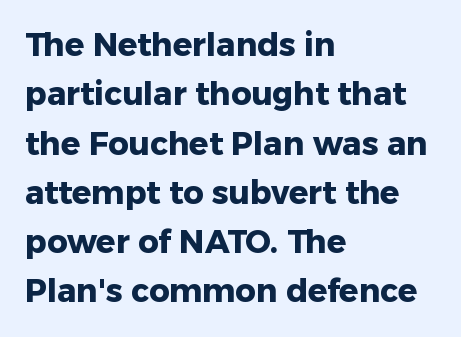
The image shows 32 px heavy sans-serif type, upright; set left-aligned, normal line spacing (1.54x), normal letter spacing, not underlined; low stroke contrast and a medium x-height.
